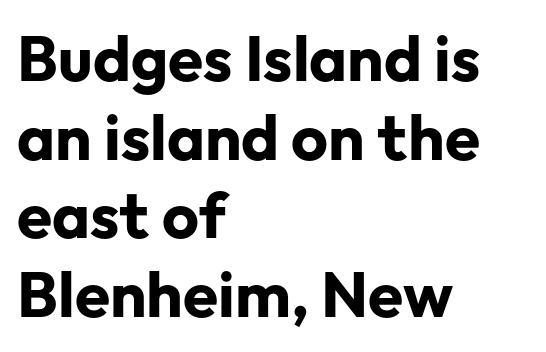
{"serif": "no", "italic": "no", "bold": "yes", "weight": "bold", "width": "normal", "stroke_contrast": "low", "x_height": "medium", "monospaced": "no", "underline": "no", "align": "left", "line_spacing_ratio": 1.23, "letter_spacing": "normal", "letter_spacing_em": 0.0, "glyph_px": 64}
